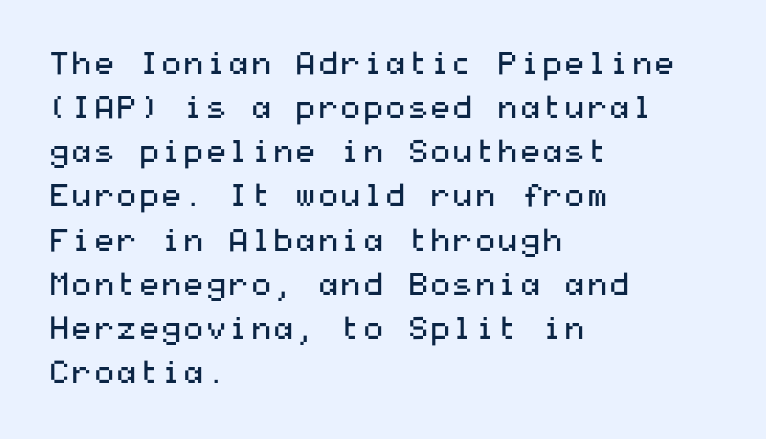
The image shows 32 px regular-weight, wide sans-serif type, upright; set left-aligned, normal line spacing (1.38x), normal letter spacing, not underlined; medium stroke contrast and a medium x-height.
